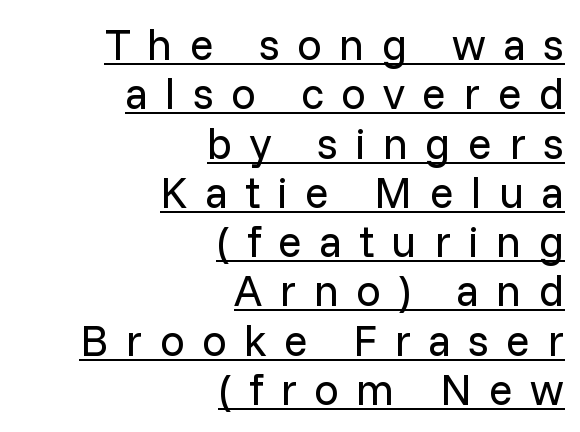
Q: Is the text bold? A: No.
Q: Is the text italic (slanted)? A: No, it is upright.
Q: Is the typeface a serif or a sans-serif typeface? A: Sans-serif.
Q: Is the text underlined? A: Yes.
Q: How is the paragraph aligned? A: Right-aligned.
Q: Is the spacing between letters normal or unusually wide? A: Unusually wide.
Q: Is the spacing between lines tight, normal or loose? A: Tight.
Q: Width (condensed, normal, or wide)? A: Normal.
Q: Stroke contrast? A: Low.
Q: x-height? A: Medium.
Q: Monospaced? A: No.
